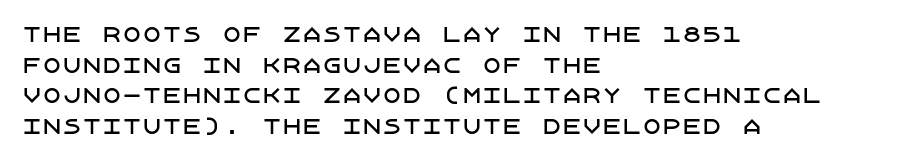
Q: Is the text italic (slanted)? A: No, it is upright.
Q: Is the text underlined? A: No.
Q: How is the paragraph aligned? A: Left-aligned.
Q: Is the spacing between letters normal or unusually wide? A: Normal.
Q: Is the spacing between lines tight, normal or loose? A: Normal.
